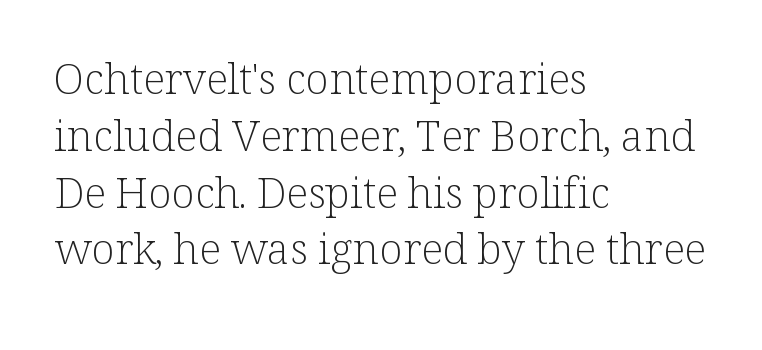
{"serif": "yes", "italic": "no", "bold": "no", "weight": "light", "width": "normal", "stroke_contrast": "low", "x_height": "medium", "monospaced": "no", "underline": "no", "align": "left", "line_spacing": "normal", "line_spacing_ratio": 1.32, "letter_spacing": "normal", "letter_spacing_em": 0.0, "glyph_px": 43}
